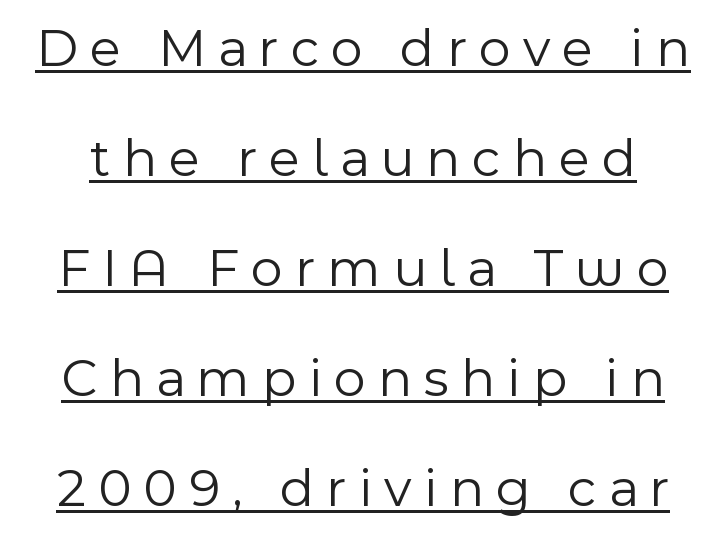
The glyphs are accompanied by a horizontal stroke just below them. A typesetter would call this heavily tracked-out type. This is the regular roman posture of the typeface. Spacing verdict: proportional, widths tailored to each character. Leading: increased. Unlike a traditional serif, this face leaves its strokes unadorned.
